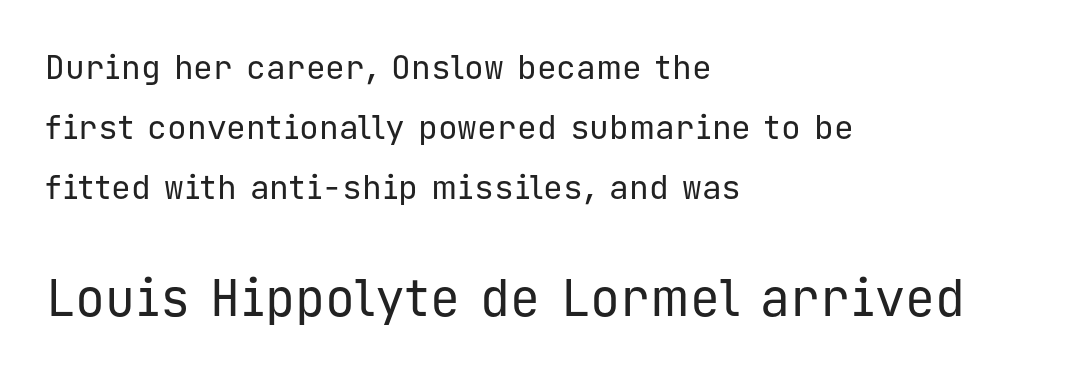
The image shows 50 px regular-weight sans-serif type, upright, monospaced; set left-aligned, line spacing 1.82x, normal letter spacing, not underlined; the second (bottom) block is 1.52x larger; low stroke contrast and a medium x-height.
